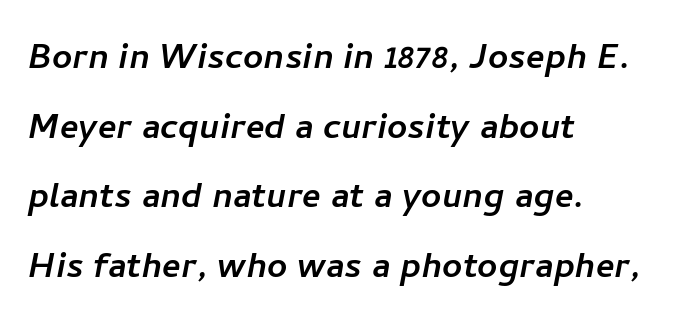
Q: Is the typeface a serif or a sans-serif typeface? A: Sans-serif.
Q: Is the text underlined? A: No.
Q: How is the paragraph aligned? A: Left-aligned.
Q: Is the spacing between letters normal or unusually wide? A: Normal.
Q: Is the spacing between lines tight, normal or loose? A: Normal.
Q: Width (condensed, normal, or wide)? A: Normal.
Q: Stroke contrast? A: Low.
Q: x-height? A: Medium.
Q: Monospaced? A: No.
